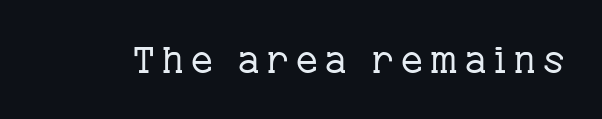
The image shows 37 px regular-weight serif type, upright; set unusually wide letter spacing (+0.2 em), not underlined; low stroke contrast and a medium x-height.
